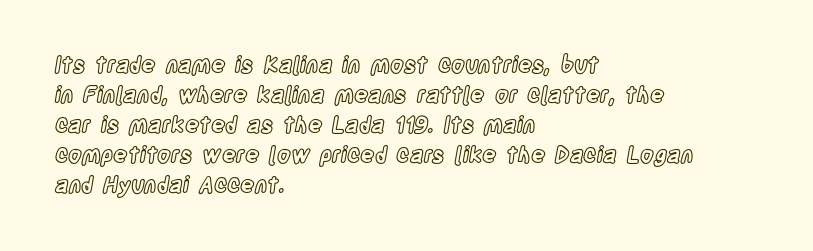
Q: Is the text italic (slanted)? A: Yes.
Q: Is the text underlined? A: No.
Q: How is the paragraph aligned? A: Left-aligned.
Q: Is the spacing between letters normal or unusually wide? A: Normal.
Q: Is the spacing between lines tight, normal or loose? A: Normal.
